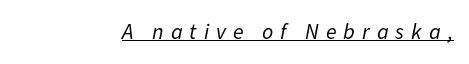
Q: Is the text bold? A: No.
Q: Is the text italic (slanted)? A: Yes, it leans right by about 11 degrees.
Q: Is the text underlined? A: Yes.
Q: Is the spacing between letters normal or unusually wide? A: Unusually wide.
